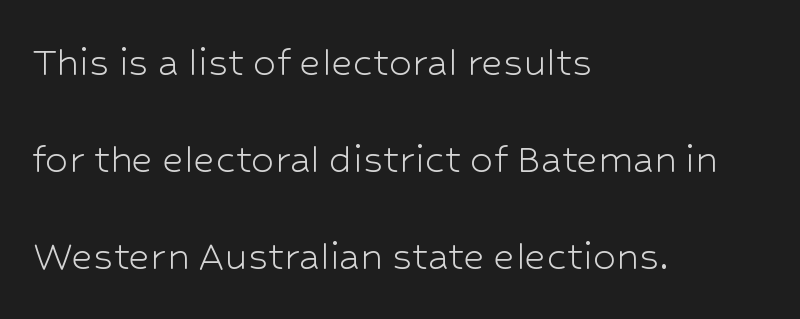
Stems here are at most as thick as an everyday book face. Compared with typical paragraphs, the rows here are farther apart. The lines are quadded left. The rendering keeps characters at their native spacing. The specimen reads as upright at a glance. Note the varied advance widths — an 'i' is clearly narrower than an 'm'.
